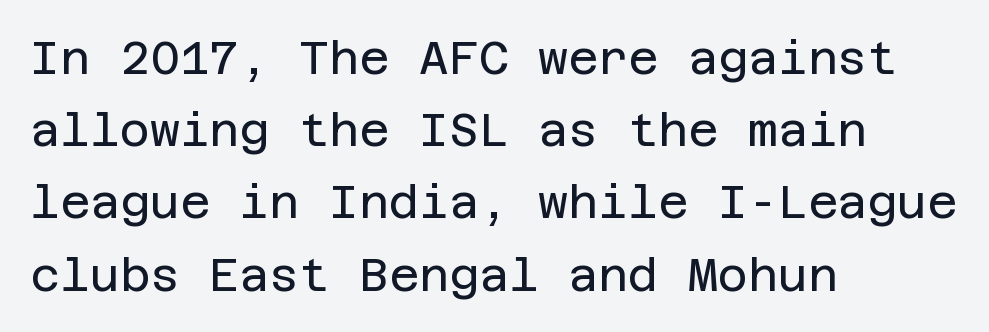
These lines stack with their left ends in a neat column. Are there feet on the stems? There aren't — it's a sans. Honestly, the letter spacing is just normal — you wouldn't notice it. Students, observe: this is what conventionally led text looks like. The space directly below the letters is spotless. The typography opts for an upright posture over an oblique one.
